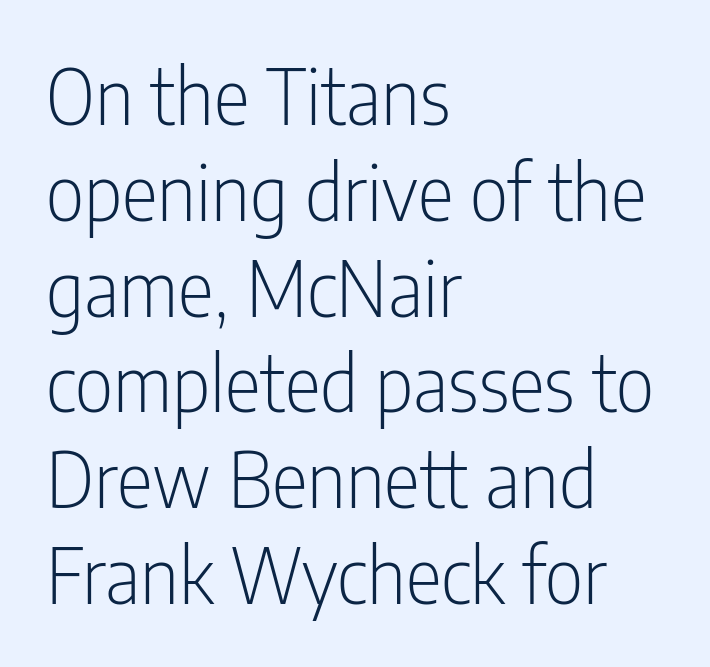
{"serif": "no", "italic": "no", "bold": "no", "weight": "light", "width": "condensed", "stroke_contrast": "low", "x_height": "medium", "monospaced": "no", "underline": "no", "align": "left", "line_spacing": "normal", "line_spacing_ratio": 1.26, "letter_spacing": "normal", "letter_spacing_em": 0.0, "glyph_px": 76}
